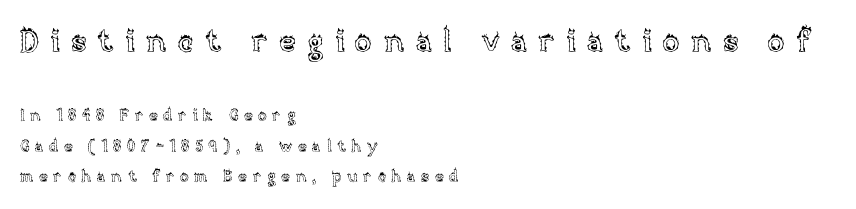
Q: Is the text italic (slanted)? A: No, it is upright.
Q: Is the text underlined? A: No.
Q: How is the paragraph aligned? A: Left-aligned.
Q: Is the spacing between letters normal or unusually wide? A: Unusually wide.
Q: Is the spacing between lines tight, normal or loose? A: Loose.
Q: Which block of text is set in a larger size, the first (top) or the second (bottom)? A: The first (top) one.
Q: Width (condensed, normal, or wide)? A: Normal.
Q: x-height? A: Large.
Q: Monospaced? A: No.
